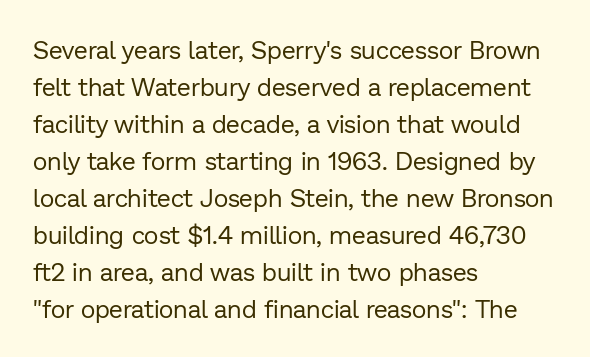
The image shows 25 px text type, upright; set left-aligned, normal line spacing (1.48x), normal letter spacing, not underlined.
